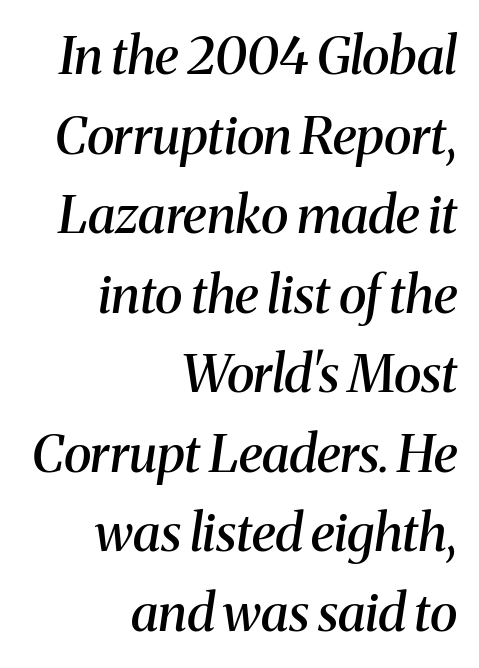
{"serif": "yes", "italic": "yes", "lean": "right", "slant_degrees": 8, "bold": "semi", "weight": "semibold", "width": "normal", "stroke_contrast": "medium", "x_height": "medium", "monospaced": "no", "underline": "no", "align": "right", "line_spacing": "normal", "line_spacing_ratio": 1.53, "letter_spacing": "normal", "letter_spacing_em": 0.0, "glyph_px": 52}
